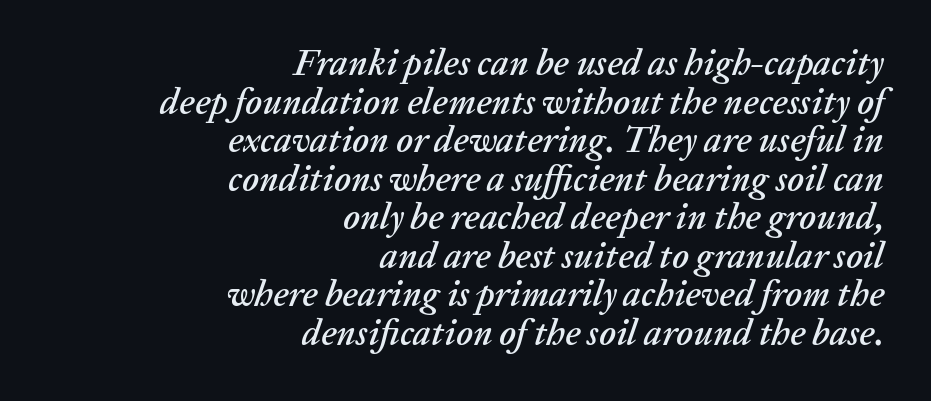
{"italic": "yes", "lean": "right", "slant_degrees": 20, "width": "normal", "stroke_contrast": "low", "x_height": "medium", "monospaced": "no", "underline": "no", "align": "right", "line_spacing": "tight", "line_spacing_ratio": 1.07, "letter_spacing": "normal", "letter_spacing_em": 0.0, "glyph_px": 36}
